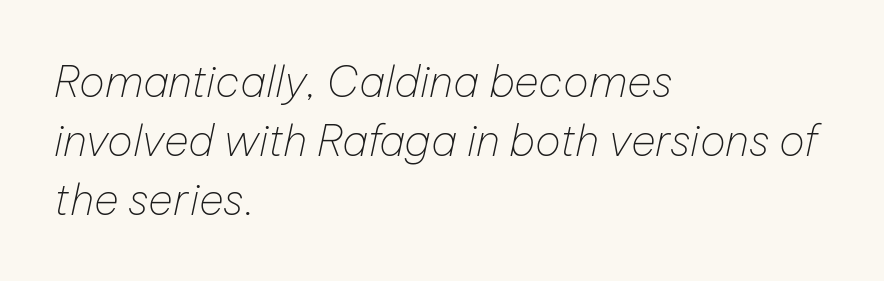
If you measured baseline to baseline, you'd find a middling distance. The type is set solid horizontally, with unmodified tracking. Each letter keeps its own natural width here, so spacing adapts to shape. Is the type slanted? Yes — the strokes lean at a clear angle.
